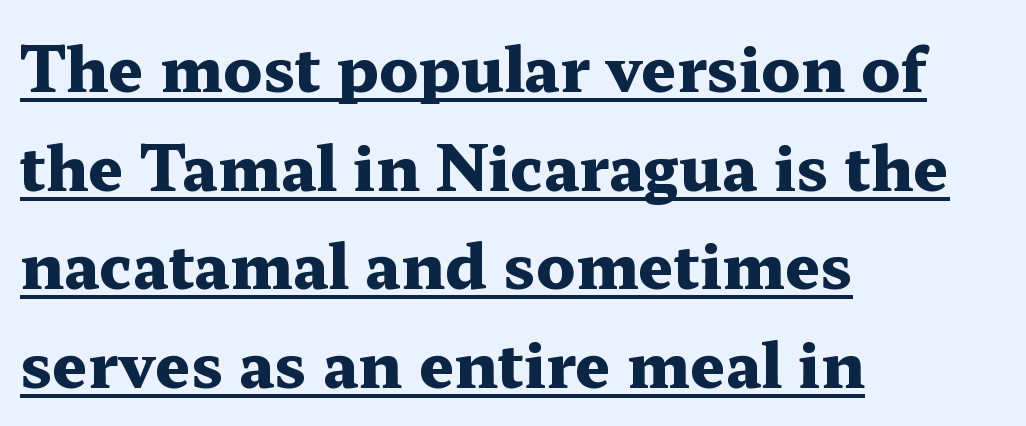
The image shows 62 px heavy, wide serif type, upright; set left-aligned, normal line spacing (1.59x), normal letter spacing, underlined; medium stroke contrast and a medium x-height.
